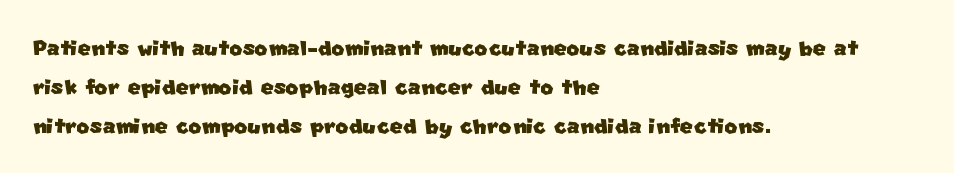
Q: Is the typeface a serif or a sans-serif typeface? A: Sans-serif.
Q: Is the text underlined? A: No.
Q: How is the paragraph aligned? A: Left-aligned.
Q: Is the spacing between letters normal or unusually wide? A: Normal.
Q: Is the spacing between lines tight, normal or loose? A: Normal.
Q: Width (condensed, normal, or wide)? A: Normal.
Q: Stroke contrast? A: Low.
Q: x-height? A: Large.
Q: Monospaced? A: No.
